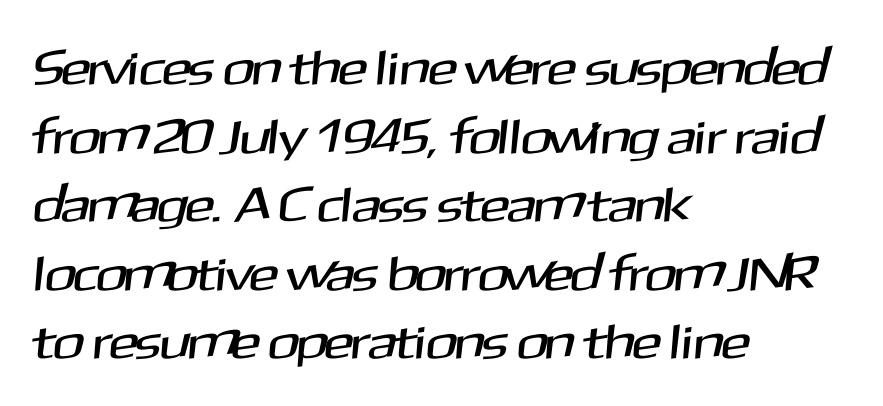
These lines are composed in type without serifs. Tracking value appears to be zero — textbook default spacing. This sample keeps an unexceptional amount of space between lines. You could not count columns in this text — the font is proportionally spaced.
